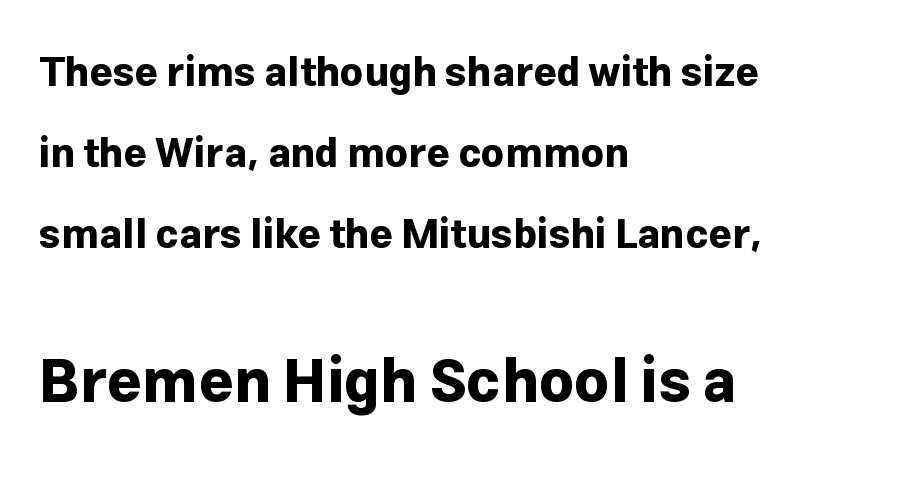
The image shows 60 px bold sans-serif type, upright; set left-aligned, loose line spacing (2.03x), normal letter spacing, not underlined; the second (bottom) block is 1.5x larger; low stroke contrast and a medium x-height.
